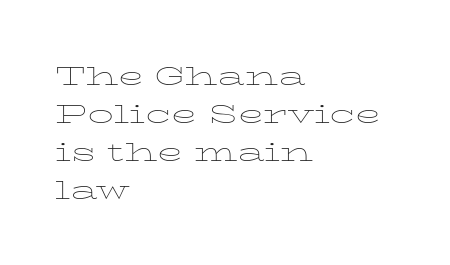
Q: Is the text bold? A: No.
Q: Is the text italic (slanted)? A: No, it is upright.
Q: Is the text underlined? A: No.
Q: How is the paragraph aligned? A: Left-aligned.
Q: Is the spacing between letters normal or unusually wide? A: Normal.
Q: Is the spacing between lines tight, normal or loose? A: Normal.
